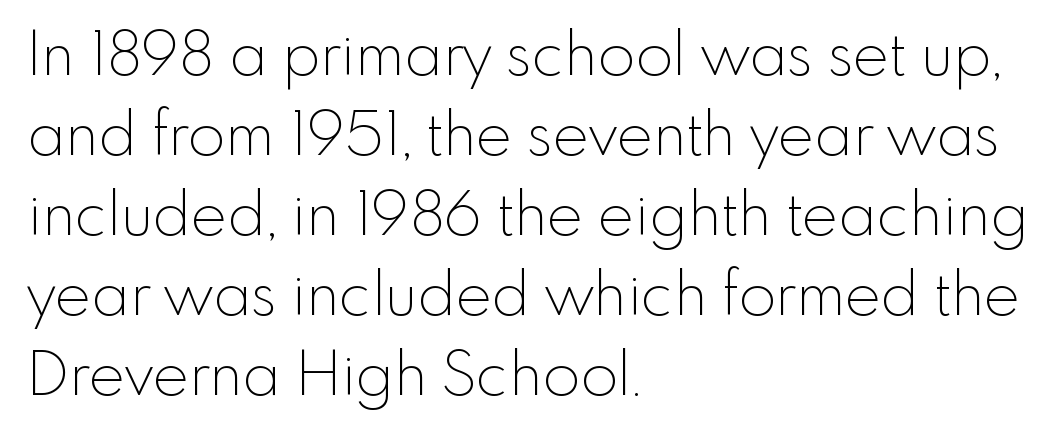
{"serif": "no", "italic": "no", "bold": "no", "weight": "thin", "width": "normal", "x_height": "small", "monospaced": "no", "underline": "no", "align": "left", "line_spacing": "normal", "line_spacing_ratio": 1.31, "letter_spacing": "normal", "letter_spacing_em": 0.0, "glyph_px": 61}
